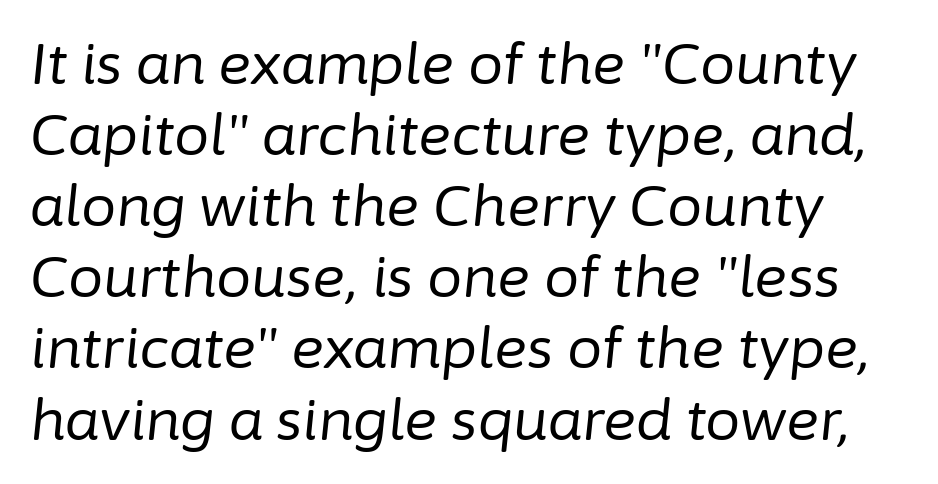
Looks like regular typesetting: each glyph gets only the width it needs. No word sits above an underline. No heavy texture on the line: the type isn't bold. Emphasis-style slanted type is in use. The type is set solid horizontally, with unmodified tracking.
